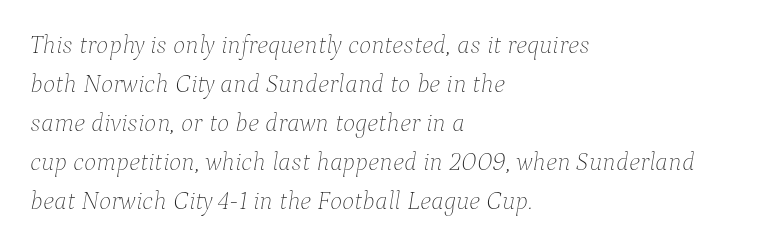
Q: Is the text bold? A: No.
Q: Is the text italic (slanted)? A: Yes, it leans right by about 9 degrees.
Q: Is the text underlined? A: No.
Q: How is the paragraph aligned? A: Left-aligned.
Q: Is the spacing between letters normal or unusually wide? A: Normal.
Q: Is the spacing between lines tight, normal or loose? A: Normal.
